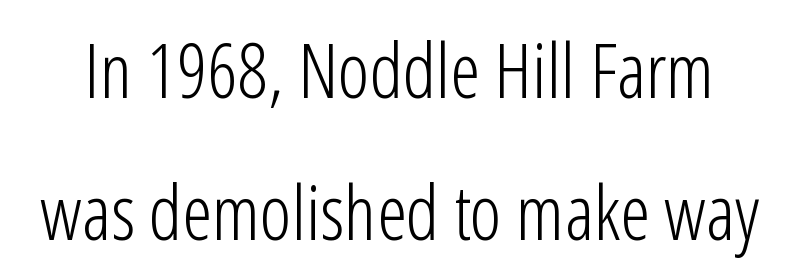
A roman cut, with each character standing at attention. No letter is thick-stroked: the sample isn't bold. Note: no serifs on the glyphs. Descenders are the only things crossing below the line. The rendering uses natural spacing where letterforms have individual widths. Letter spacing: default.
